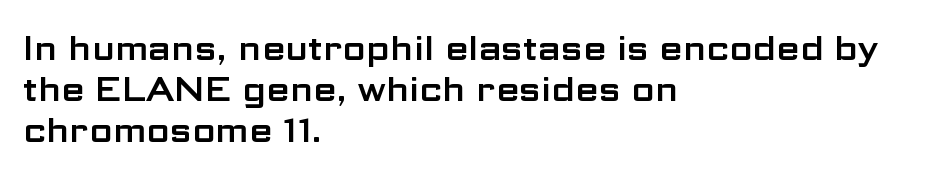
{"serif": "no", "italic": "no", "width": "wide", "stroke_contrast": "low", "x_height": "medium", "monospaced": "no", "underline": "no", "align": "left", "line_spacing_ratio": 1.21, "letter_spacing": "normal", "letter_spacing_em": 0.0, "glyph_px": 34}
